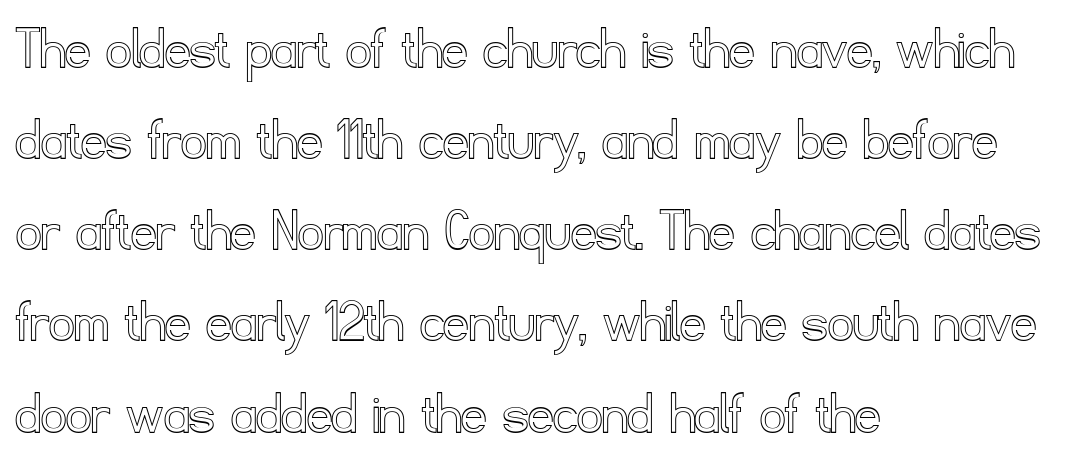
{"italic": "no", "width": "normal", "x_height": "small", "monospaced": "no", "underline": "no", "align": "left", "line_spacing": "normal", "line_spacing_ratio": 1.47, "letter_spacing": "normal", "letter_spacing_em": 0.0, "glyph_px": 62}
